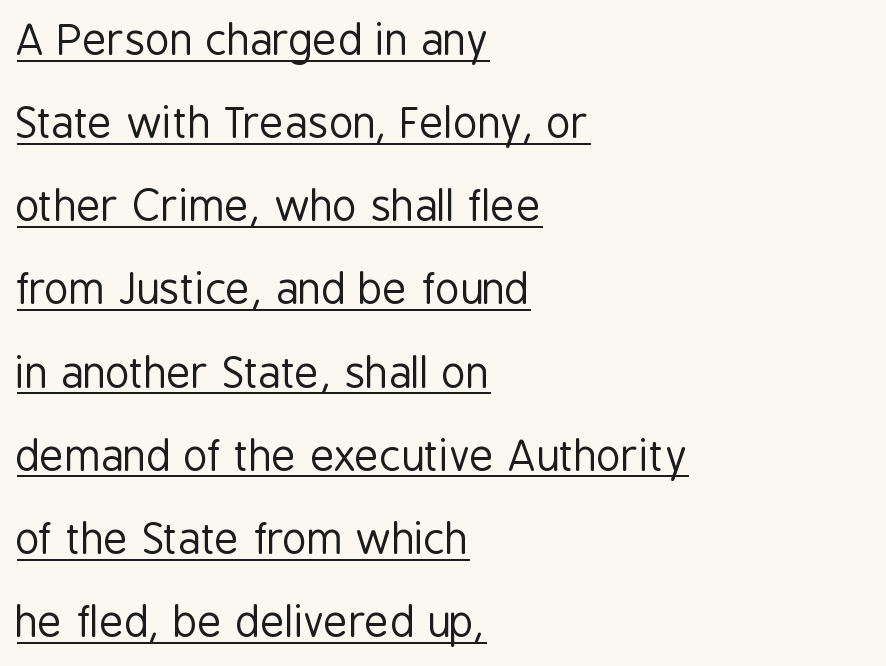
{"serif": "no", "italic": "no", "bold": "no", "weight": "regular", "width": "condensed", "stroke_contrast": "low", "x_height": "medium", "monospaced": "no", "underline": "yes", "align": "left", "line_spacing": "loose", "line_spacing_ratio": 1.98, "letter_spacing": "normal", "letter_spacing_em": 0.0, "glyph_px": 42}
